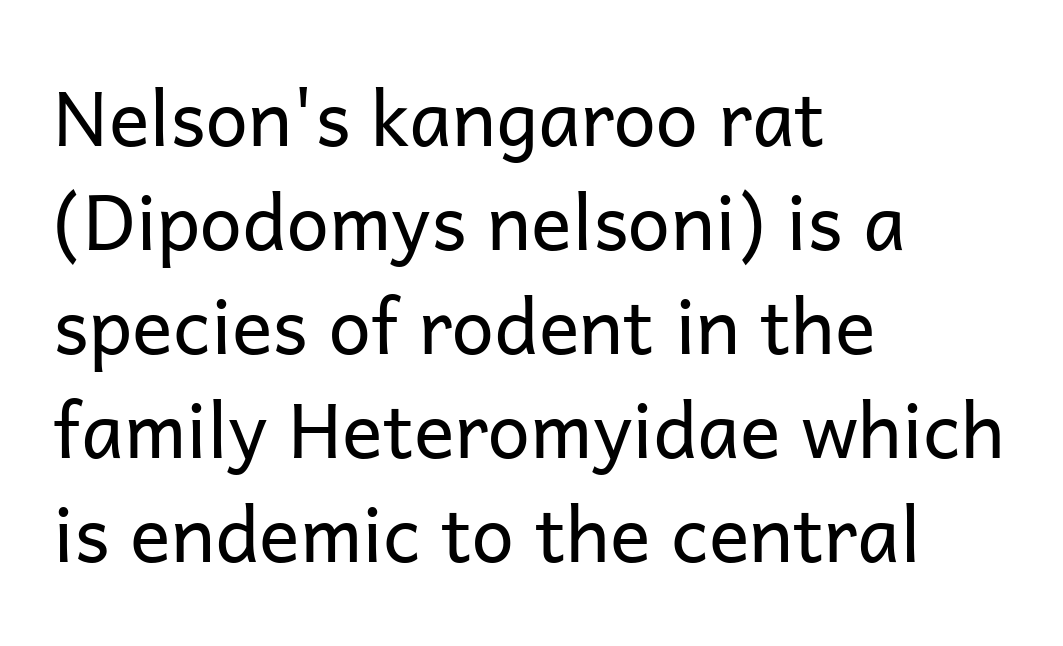
Q: Is the text bold? A: No.
Q: Is the text italic (slanted)? A: No, it is upright.
Q: Is the typeface a serif or a sans-serif typeface? A: Sans-serif.
Q: Is the text underlined? A: No.
Q: How is the paragraph aligned? A: Left-aligned.
Q: Is the spacing between letters normal or unusually wide? A: Normal.
Q: Is the spacing between lines tight, normal or loose? A: Normal.
Q: Width (condensed, normal, or wide)? A: Normal.
Q: Stroke contrast? A: Low.
Q: x-height? A: Medium.
Q: Monospaced? A: No.
